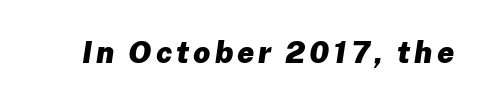
These lines were composed using italics. Do the characters align in a grid? No, the font is proportional. The characters look thick and weighty, a clear bold. Clear beneath every line of the passage.
